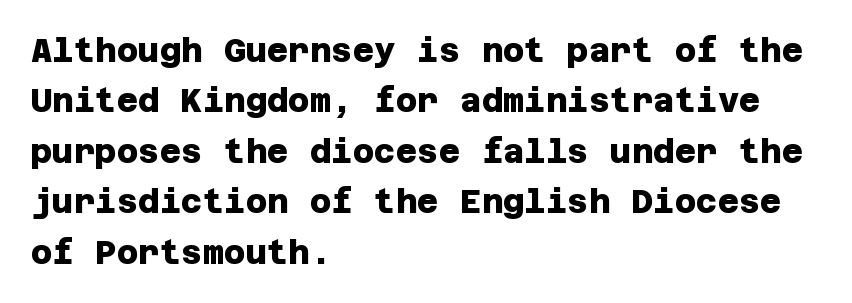
The face used here is rendered with its standard letterfit. The passage is arranged the way most books set body copy — flush left. If you measured baseline to baseline, you'd find a middling distance. Nope, no serifs anywhere on these letters. Chunky letters — that's bold for sure. Bare-footed words on every line.
